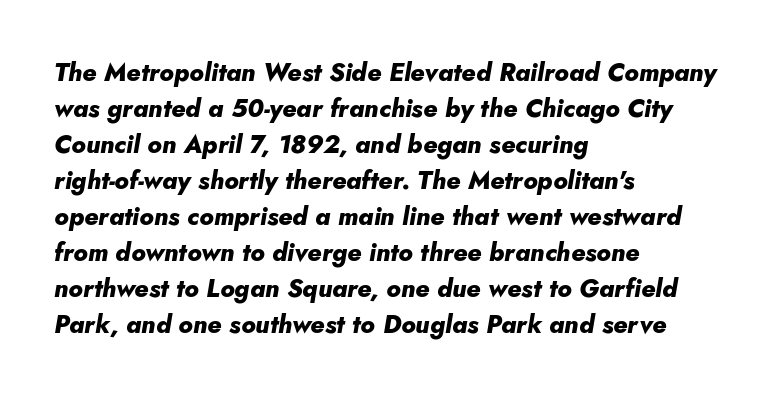
The setting favours the left margin, as ordinary paragraphs usually do. Does extra space separate the letters? No, they use regular spacing. This sample keeps an unexceptional amount of space between lines. Emphasis by weight is at full strength: bold. The rendering applies a slant to the glyphs. Has an underline been added? It has not.
